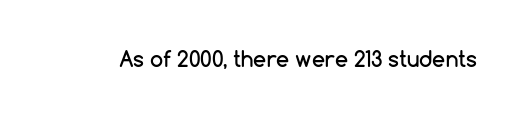
Q: Is the text italic (slanted)? A: No, it is upright.
Q: Is the text underlined? A: No.
Q: Is the spacing between letters normal or unusually wide? A: Normal.
